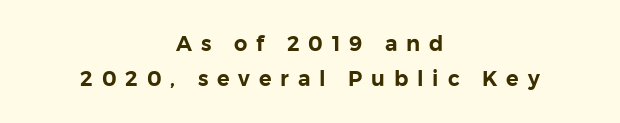
{"italic": "no", "underline": "no", "align": "center", "line_spacing": "normal", "line_spacing_ratio": 1.67, "letter_spacing": "wide", "letter_spacing_em": 0.42, "glyph_px": 21}
